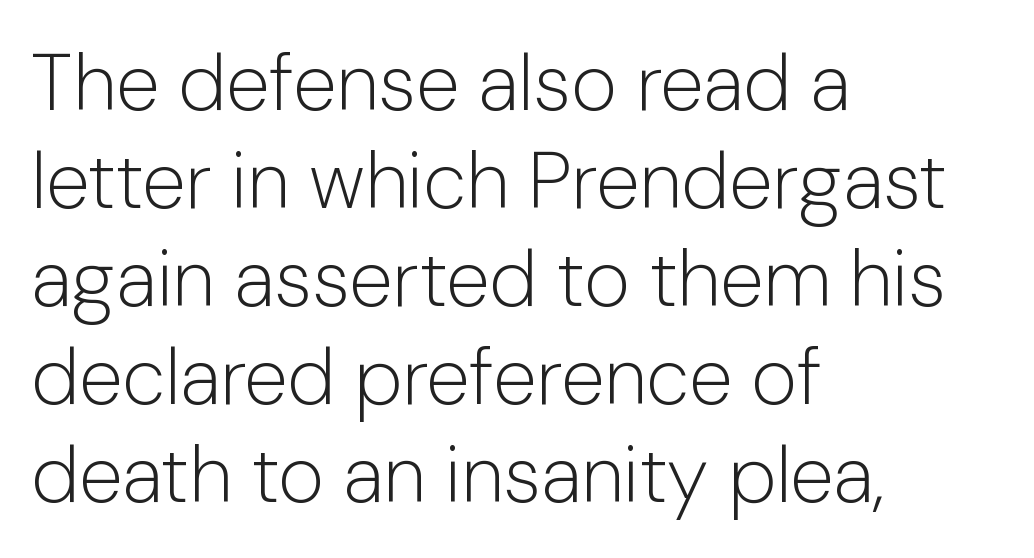
The strip under each line holds only bare page. The paragraph has a hard left edge and a soft right edge. Font category for this specimen: sans-serif. Words appear dense and cohesive because spacing is normal.
